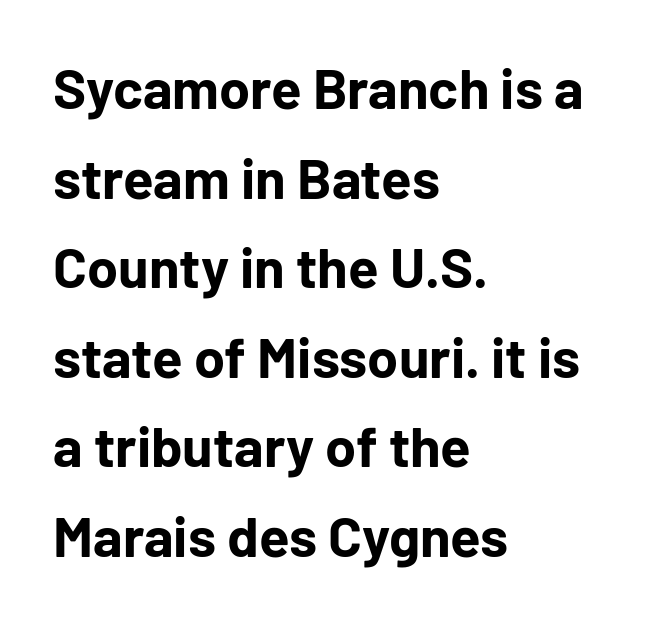
Varying glyph widths throughout — classic text-font behaviour. Italic: no, the glyphs are upright roman. Compared with typical paragraphs, the rows here are spaced about the same. In CSS terms this would be text-align: left. Heavy, bold letterforms. Each row of text sits above clean, open space.
